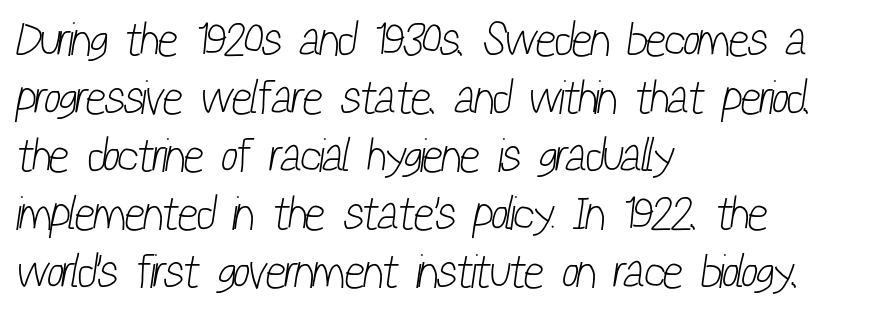
The passage shown is typed in a proportional face where columns would drift. Letters rest on an invisible, unmarked baseline. Think standard paragraph weight, or any step lighter than that. These lines stack with their left ends in a neat column. Stroke terminals: plain, sans-serif.
